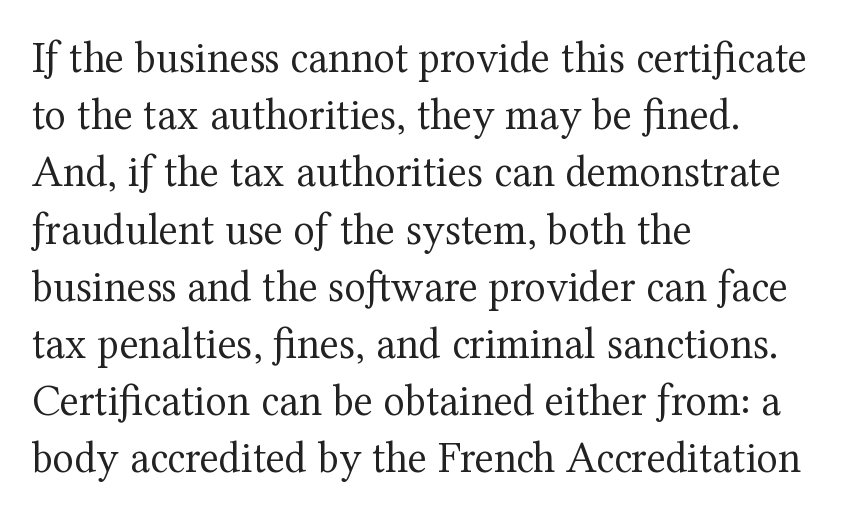
These lines keep a tight, regular rhythm from letter to letter. The face looks like a standard text weight, possibly lighter. Regarding leading, the lines here are spaced in the standard way. Think of a printed novel: that variable character pitch is what you see here. Italic: no, the glyphs are upright roman.
